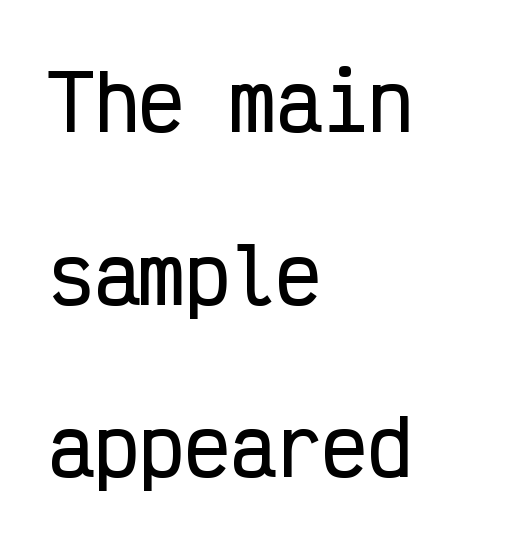
The text block is weighted toward the left margin, trailing off unevenly rightward. Leading is clearly above the norm, producing a sparse column. You could count columns in this text — the font is strictly monospaced. Here the glyphs are tracked normally, forming tight word shapes. Is this a sans? Yes — the strokes have no serifs.
